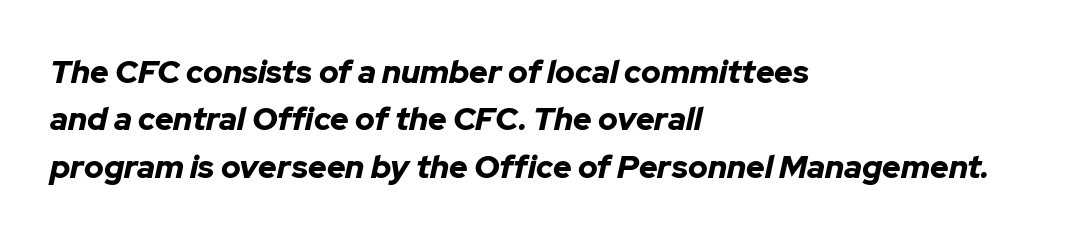
Looking at the ascenders, they clearly lean. Beneath every word, the page is bare. Note the varied advance widths — an 'i' is clearly narrower than an 'm'. Is the block centered? No — it sits flush against the left margin. In terms of leading, this rendering sits right in the middle. Characters follow at the spacing the type designer built in.
